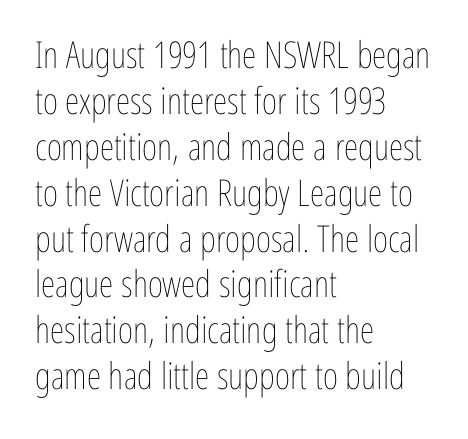
Q: Is the text bold? A: No.
Q: Is the text italic (slanted)? A: No, it is upright.
Q: Is the text underlined? A: No.
Q: How is the paragraph aligned? A: Left-aligned.
Q: Is the spacing between letters normal or unusually wide? A: Normal.
Q: Width (condensed, normal, or wide)? A: Condensed.
Q: Stroke contrast? A: Low.
Q: x-height? A: Medium.
Q: Monospaced? A: No.
